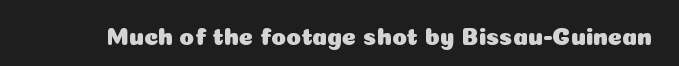
The image shows 24 px text type, upright; set normal letter spacing, not underlined.
